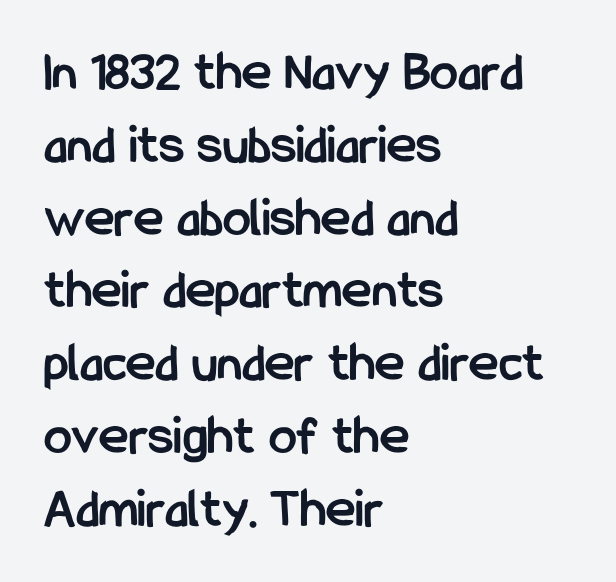
Q: Is the text bold? A: Yes.
Q: Is the text italic (slanted)? A: No, it is upright.
Q: Is the typeface a serif or a sans-serif typeface? A: Sans-serif.
Q: Is the text underlined? A: No.
Q: How is the paragraph aligned? A: Left-aligned.
Q: Is the spacing between letters normal or unusually wide? A: Normal.
Q: Is the spacing between lines tight, normal or loose? A: Normal.
Q: Width (condensed, normal, or wide)? A: Condensed.
Q: Stroke contrast? A: Low.
Q: x-height? A: Medium.
Q: Monospaced? A: No.
